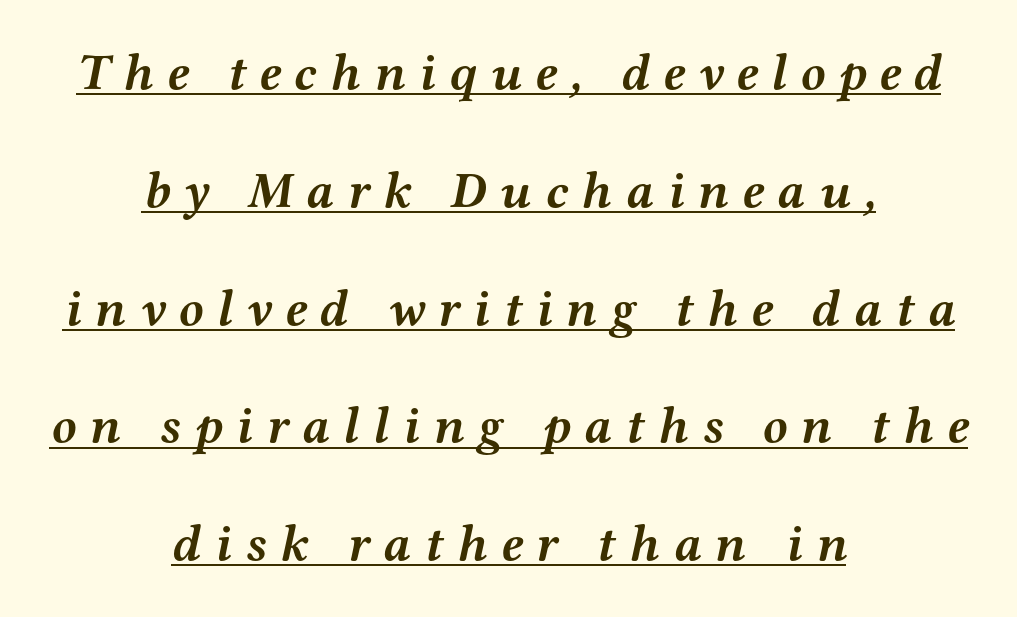
Are there feet on the stems? There are — it's a serif. Widely set lines give the paragraph a tall, airy silhouette. Is the letter spacing exaggerated? Yes — the characters are pushed far apart. Do the characters align in a grid? No, the font is proportional. What weight is shown? A full bold with thick strokes. The specimen reads as italic at a glance.
